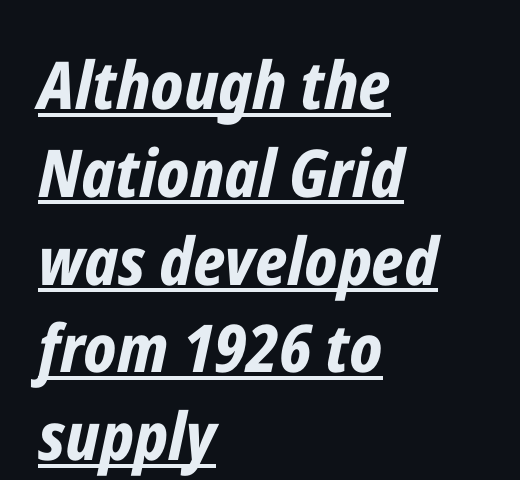
Slanted lettering throughout. Heavy-handed strokes throughout: this text is bold. The rendering keeps characters at their native spacing. This block has exactly the height ordinary leading produces.
